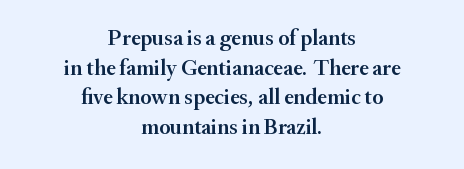
Q: Is the text bold? A: Semi-bold.
Q: Is the text italic (slanted)? A: No, it is upright.
Q: Is the text underlined? A: No.
Q: How is the paragraph aligned? A: Centered.
Q: Is the spacing between letters normal or unusually wide? A: Normal.
Q: Is the spacing between lines tight, normal or loose? A: Normal.
